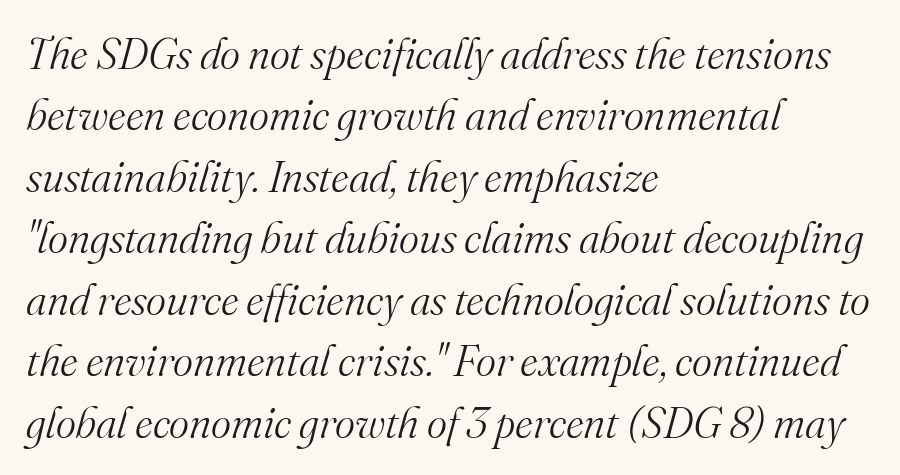
{"serif": "yes", "italic": "yes", "lean": "right", "slant_degrees": 16, "bold": "no", "weight": "light", "width": "normal", "stroke_contrast": "medium", "x_height": "small", "monospaced": "no", "underline": "no", "align": "left", "line_spacing": "normal", "line_spacing_ratio": 1.43, "letter_spacing": "normal", "letter_spacing_em": 0.0, "glyph_px": 43}
